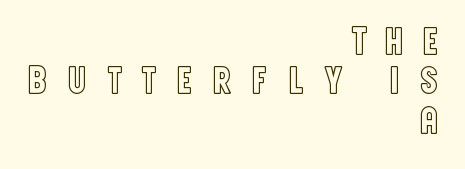
{"italic": "no", "width": "condensed", "x_height": "large", "monospaced": "no", "underline": "no", "align": "right", "line_spacing": "tight", "line_spacing_ratio": 1.01, "letter_spacing": "wide", "letter_spacing_em": 0.48, "glyph_px": 39}
